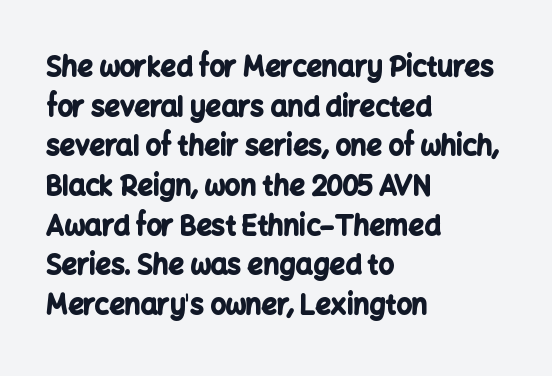
The glyphs are unaccompanied by any horizontal stroke below them. The characters look thick and weighty, a clear bold. Horizontally, the lines are justified to the leading edge only. Successive baselines arrive at the customary interval. Ordinary non-slanted type is in use.
